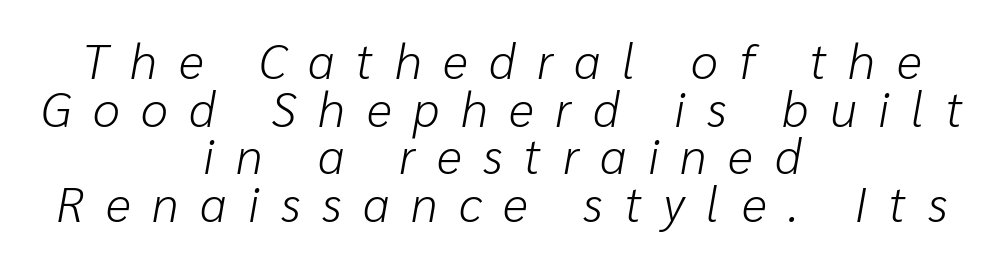
The image shows 49 px light type, italic (leaning right); set centered, tight line spacing (0.97x), unusually wide letter spacing (+0.44 em), not underlined; low stroke contrast and a medium x-height.
